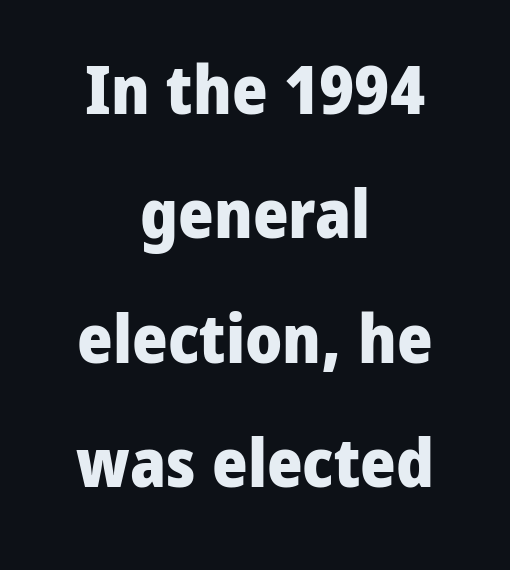
{"serif": "no", "italic": "no", "bold": "yes", "weight": "heavy", "width": "normal", "stroke_contrast": "low", "x_height": "medium", "monospaced": "no", "underline": "no", "align": "center", "line_spacing_ratio": 1.83, "letter_spacing": "normal", "letter_spacing_em": 0.0, "glyph_px": 68}
